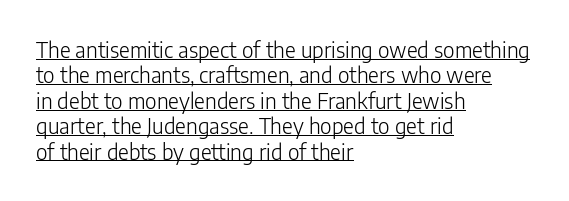
{"italic": "no", "bold": "no", "underline": "yes", "align": "left", "line_spacing_ratio": 1.21, "letter_spacing": "normal", "letter_spacing_em": 0.0, "glyph_px": 21}
